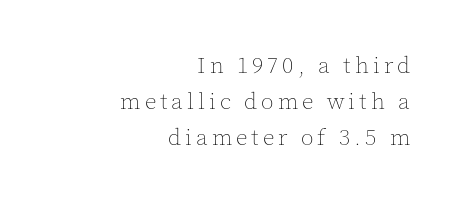
The image shows 23 px text type, upright; set right-aligned, normal line spacing (1.56x), not underlined.
